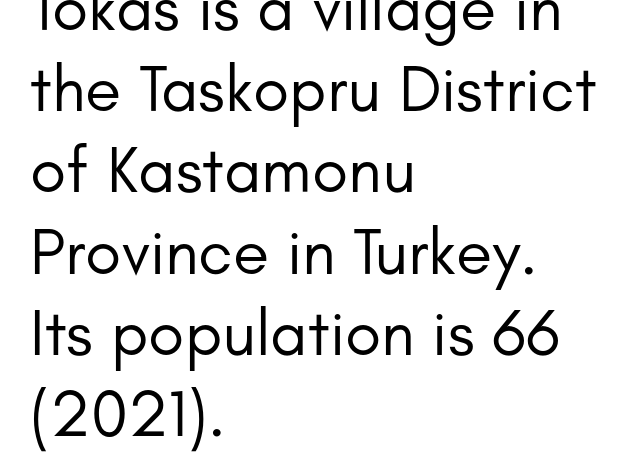
Q: Is the text bold? A: No.
Q: Is the text italic (slanted)? A: No, it is upright.
Q: Is the typeface a serif or a sans-serif typeface? A: Sans-serif.
Q: Is the text underlined? A: No.
Q: How is the paragraph aligned? A: Left-aligned.
Q: Is the spacing between letters normal or unusually wide? A: Normal.
Q: Width (condensed, normal, or wide)? A: Normal.
Q: Stroke contrast? A: Low.
Q: x-height? A: Small.
Q: Monospaced? A: No.
